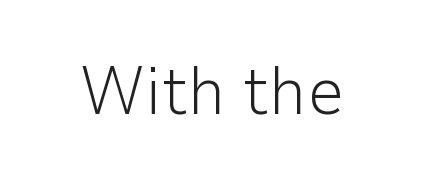
The font is comparable to plain body text, perhaps lighter. Underline: absent. A sans-serif font was chosen for this passage. This is the regular roman posture of the typeface.
